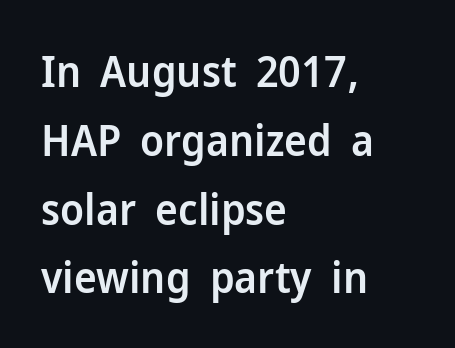
Is there much room between lines? A standard amount, neither cramped nor airy. The words here are not underlined. Think of a printed novel: that variable character pitch is what you see here. The face used here is a semibold: visibly heavier than regular, lighter than bold.
